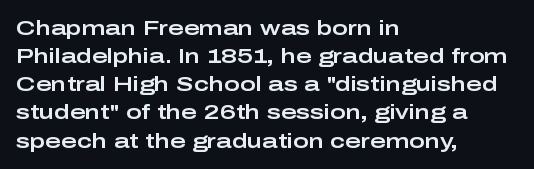
Teacher's note: observe the even left margin — that is flush-left alignment. No italicization has been applied; the sample stays upright. Clear beneath every line of the passage. Honestly, the letter spacing is just normal — you wouldn't notice it. A typesetter would call this leading conventional body-copy spacing.
